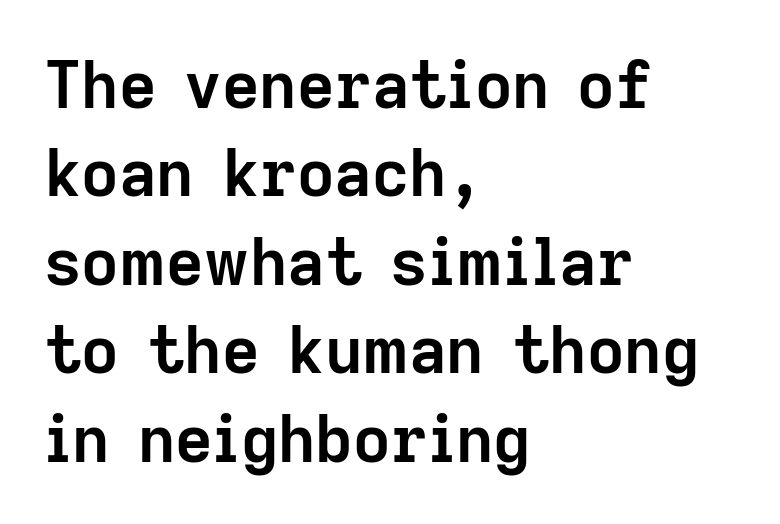
{"serif": "no", "italic": "no", "bold": "yes", "weight": "semibold", "width": "normal", "stroke_contrast": "low", "x_height": "medium", "monospaced": "no", "underline": "no", "align": "left", "line_spacing": "normal", "line_spacing_ratio": 1.36, "letter_spacing": "normal", "letter_spacing_em": 0.0, "glyph_px": 65}
